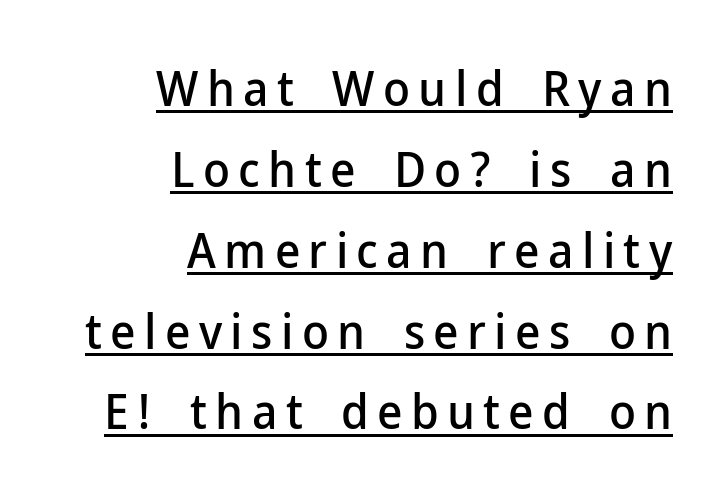
The passage shown is typeset with a sans-serif family. The ragged edge is on the left, which tells us the setting is flush right. The rendering uses the underline text-decoration. Is this a fixed-width face? No — the glyphs have proportional, varying widths. Rendered with straight, roman letterforms.
